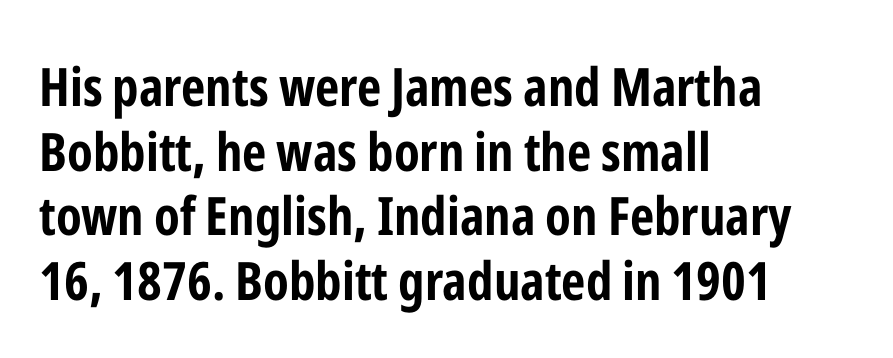
Just letters on the line, the space beneath them empty. Is this a fixed-width face? No — the glyphs have proportional, varying widths. The face used here is a sans, in the tradition of grotesques and geometrics. Does extra space separate the letters? No, they use regular spacing.
